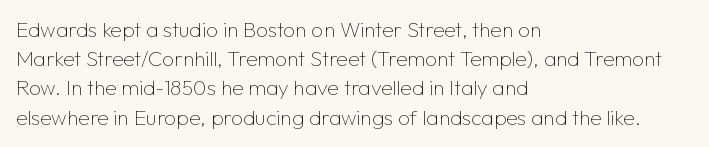
{"italic": "no", "bold": "no", "underline": "no", "align": "left", "line_spacing": "normal", "line_spacing_ratio": 1.39, "letter_spacing": "normal", "letter_spacing_em": 0.0, "glyph_px": 21}
